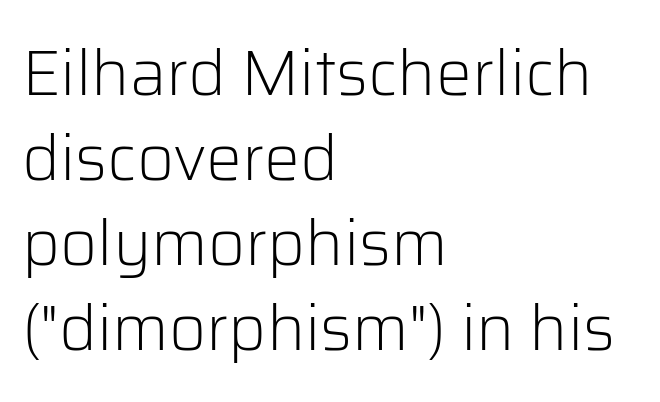
Q: Is the text bold? A: No.
Q: Is the text italic (slanted)? A: No, it is upright.
Q: Is the typeface a serif or a sans-serif typeface? A: Sans-serif.
Q: Is the text underlined? A: No.
Q: How is the paragraph aligned? A: Left-aligned.
Q: Is the spacing between letters normal or unusually wide? A: Normal.
Q: Is the spacing between lines tight, normal or loose? A: Normal.
Q: Width (condensed, normal, or wide)? A: Normal.
Q: Stroke contrast? A: Low.
Q: x-height? A: Medium.
Q: Monospaced? A: No.
